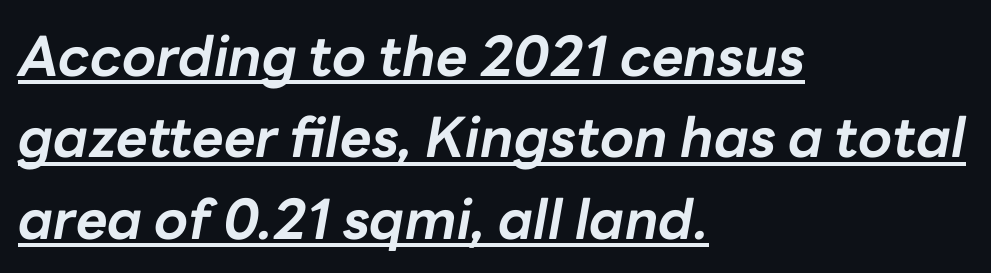
A typesetter would call this zero additional tracking. Its strokes are broad and dark, the hallmark of bold type. One-word summary of the alignment: left. A typesetter would call this proportional, since set widths differ per character. A rule runs beneath these lines of type. Slant detected: the letters are inclined.
